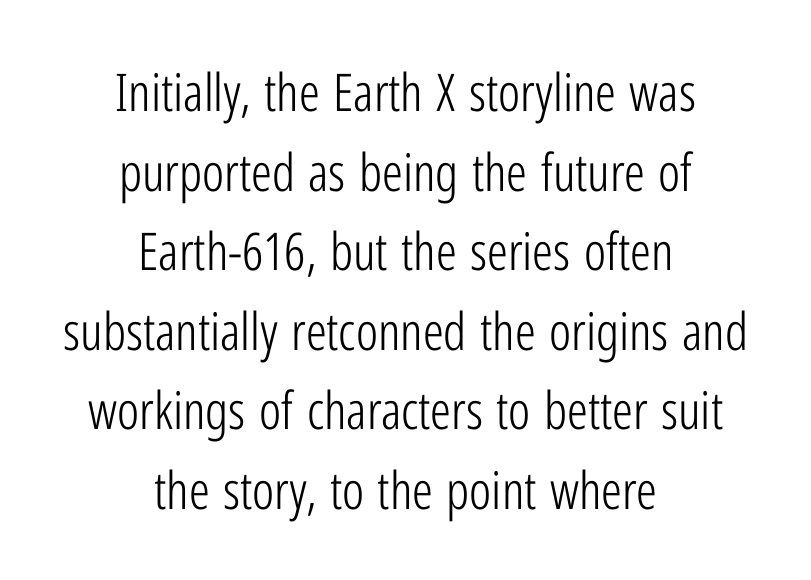
{"serif": "no", "italic": "no", "bold": "no", "weight": "light", "width": "condensed", "stroke_contrast": "low", "x_height": "medium", "monospaced": "no", "underline": "no", "align": "center", "line_spacing": "normal", "line_spacing_ratio": 1.53, "letter_spacing": "normal", "letter_spacing_em": 0.0, "glyph_px": 52}
